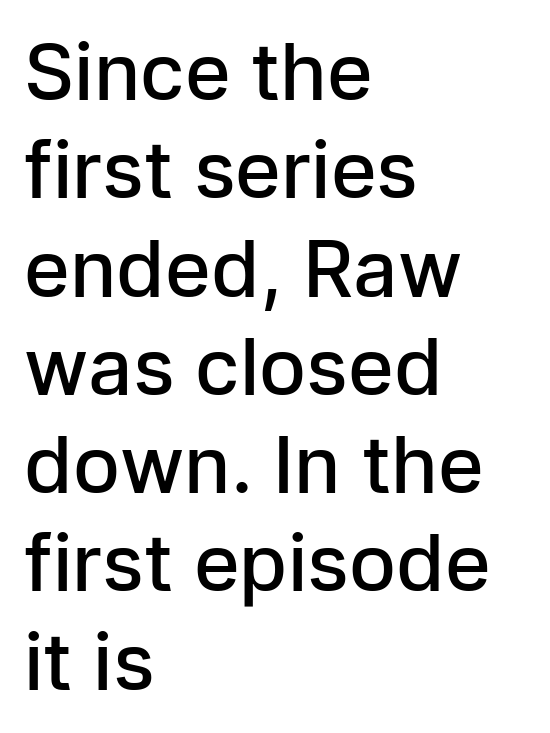
The foot of each line stays bare and open. Vertical strokes here are truly vertical. The rows are spaced the way most documents space them. Inter-character spacing is left at the font's built-in metrics.
